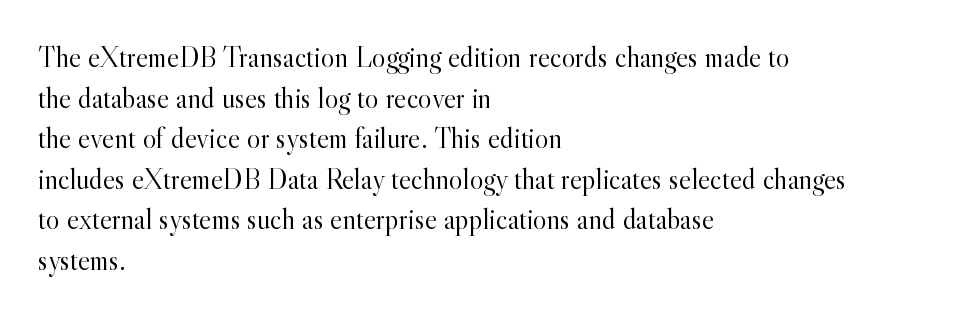
{"serif": "yes", "italic": "no", "bold": "no", "weight": "light", "width": "normal", "x_height": "small", "monospaced": "no", "underline": "no", "align": "left", "line_spacing": "normal", "line_spacing_ratio": 1.4, "letter_spacing": "normal", "letter_spacing_em": 0.0, "glyph_px": 29}
